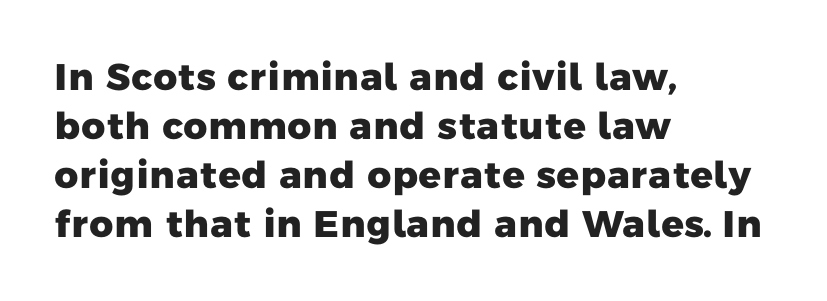
The font family rendered here belongs to the sans-serif group. Is this a fixed-width face? No — the glyphs have proportional, varying widths. In terms of leading, this rendering sits right in the middle. Tracking here is standard; glyphs follow each other at the usual distance.
